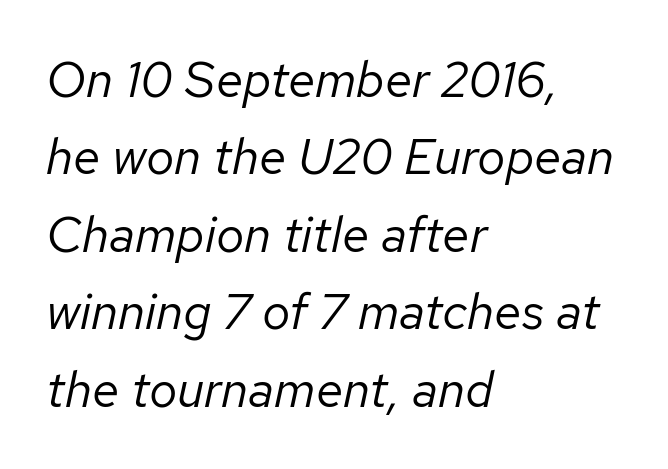
The image shows 50 px regular-weight type, italic (leaning right); set left-aligned, normal line spacing (1.55x), normal letter spacing, not underlined; low stroke contrast and a medium x-height.
